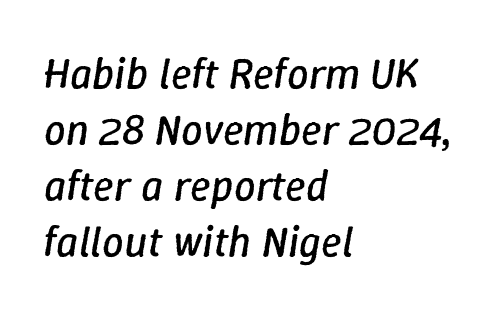
The image shows 43 px regular-weight type, italic (leaning right); set left-aligned, normal line spacing (1.3x), normal letter spacing, not underlined; low stroke contrast and a medium x-height.
